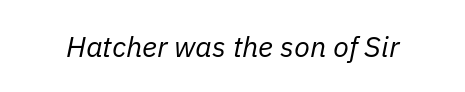
{"italic": "yes", "lean": "right", "slant_degrees": 11, "bold": "no", "weight": "regular", "width": "normal", "stroke_contrast": "low", "x_height": "medium", "monospaced": "no", "underline": "no", "letter_spacing": "normal", "letter_spacing_em": 0.0, "glyph_px": 29}
